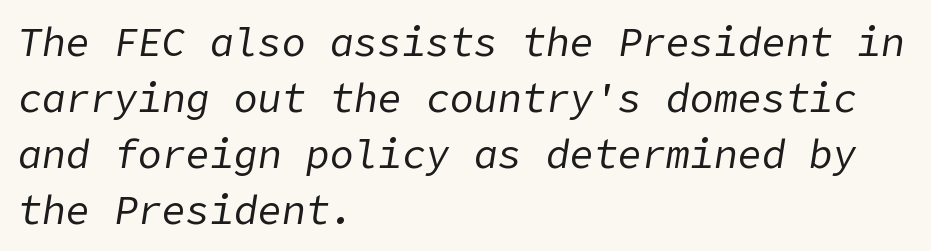
The image shows 40 px regular-weight type, italic (leaning right); set left-aligned, normal line spacing (1.4x), normal letter spacing, not underlined; low stroke contrast and a medium x-height.
